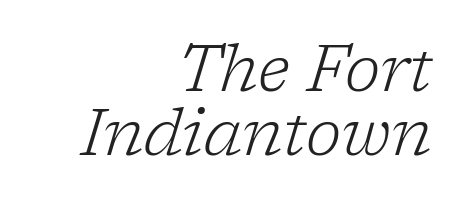
{"serif": "yes", "italic": "yes", "lean": "right", "slant_degrees": 17, "bold": "no", "weight": "light", "width": "normal", "stroke_contrast": "low", "x_height": "medium", "monospaced": "no", "underline": "no", "align": "right", "line_spacing": "tight", "line_spacing_ratio": 0.98, "letter_spacing": "normal", "letter_spacing_em": 0.0, "glyph_px": 65}
